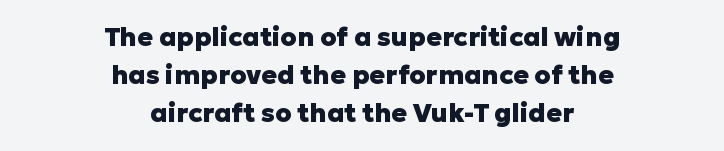
Q: Is the text bold? A: Yes.
Q: Is the text italic (slanted)? A: No, it is upright.
Q: Is the text underlined? A: No.
Q: How is the paragraph aligned? A: Centered.
Q: Is the spacing between letters normal or unusually wide? A: Normal.
Q: Is the spacing between lines tight, normal or loose? A: Normal.
